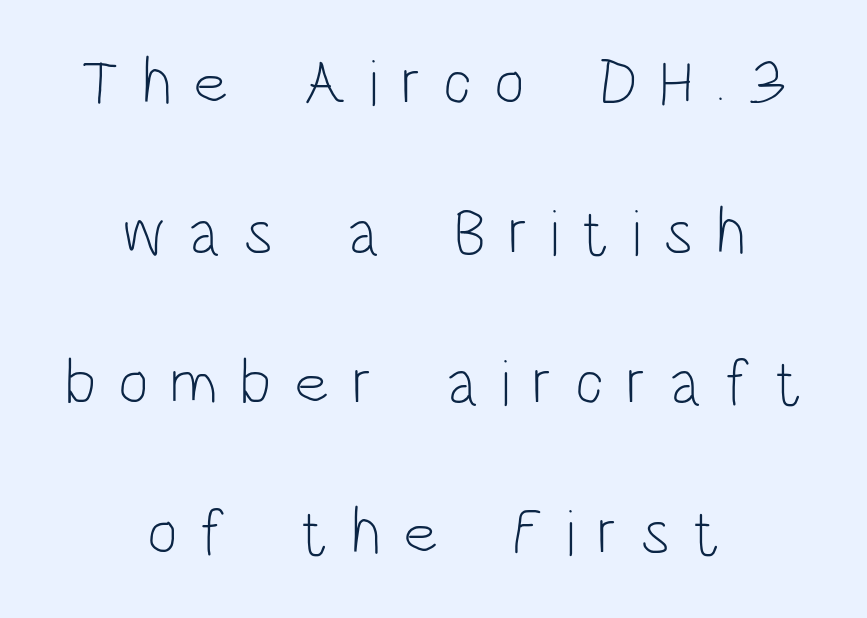
The image shows 65 px light, condensed sans-serif type, upright; set centered, loose line spacing (2.31x), unusually wide letter spacing (+0.34 em), not underlined; low stroke contrast and a large x-height.
